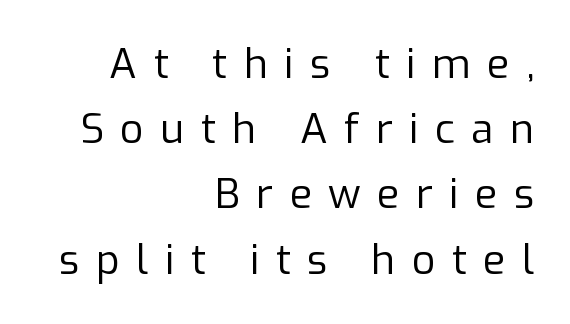
Q: Is the text bold? A: No.
Q: Is the text italic (slanted)? A: No, it is upright.
Q: Is the typeface a serif or a sans-serif typeface? A: Sans-serif.
Q: Is the text underlined? A: No.
Q: How is the paragraph aligned? A: Right-aligned.
Q: Is the spacing between letters normal or unusually wide? A: Unusually wide.
Q: Is the spacing between lines tight, normal or loose? A: Normal.
Q: Width (condensed, normal, or wide)? A: Normal.
Q: Stroke contrast? A: Low.
Q: x-height? A: Medium.
Q: Monospaced? A: No.
